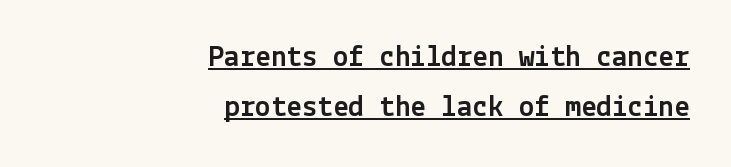
The image shows 31 px sans-serif type, upright; set right-aligned, normal line spacing (1.62x), normal letter spacing, underlined; a medium x-height.
